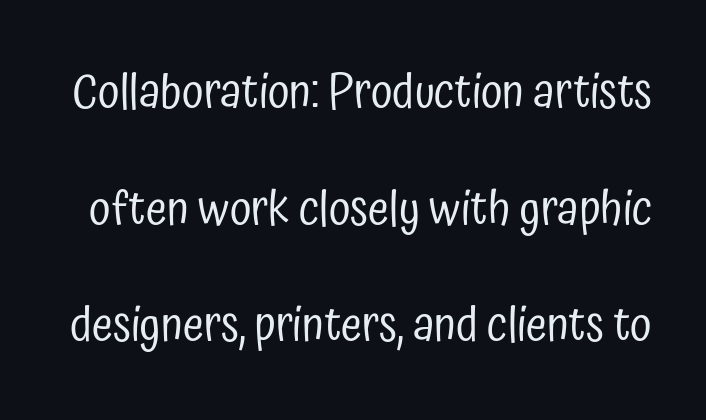
The image shows 48 px regular-weight, condensed sans-serif type, upright; set loose line spacing (2.43x), normal letter spacing, not underlined; low stroke contrast and a medium x-height.
